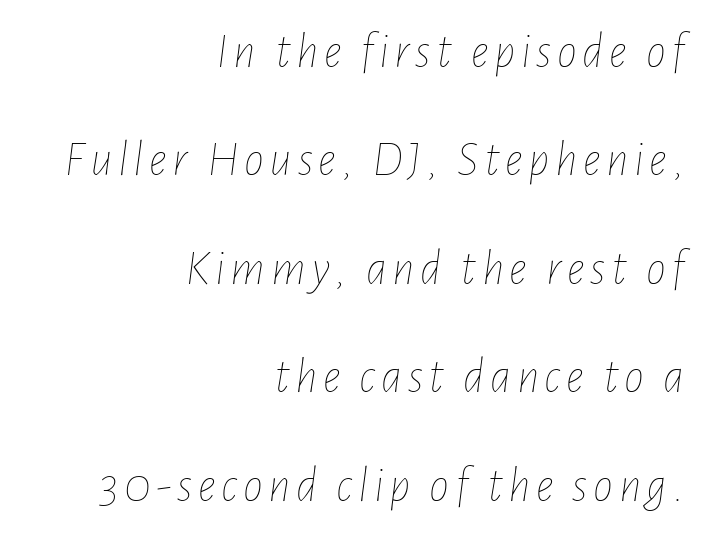
The image shows 50 px thin, condensed type, italic (leaning right); set right-aligned, loose line spacing (2.17x), not underlined; low stroke contrast and a medium x-height.
